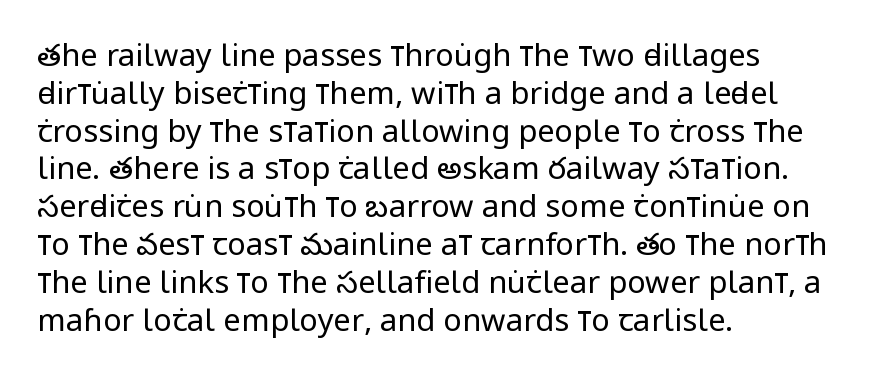
A typesetter would call this proportional, since set widths differ per character. Letterform terminals end flat and unadorned throughout the passage. In terms of posture, this sample is upright. Stroke mass is kept to a normal reading level or below. Compared with a centered layout, this one pins lines to the left instead.
